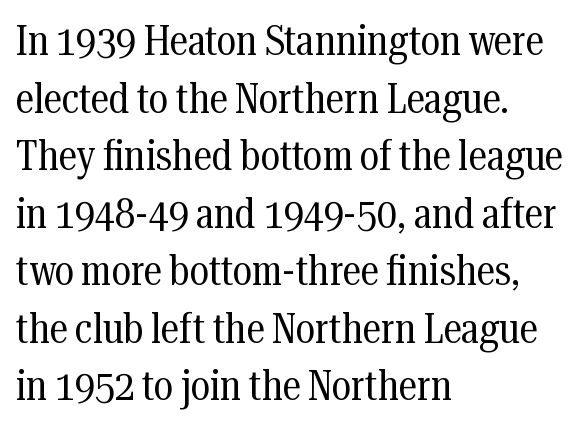
Q: Is the text bold? A: No.
Q: Is the text italic (slanted)? A: No, it is upright.
Q: Is the typeface a serif or a sans-serif typeface? A: Serif.
Q: Is the text underlined? A: No.
Q: How is the paragraph aligned? A: Left-aligned.
Q: Is the spacing between letters normal or unusually wide? A: Normal.
Q: Is the spacing between lines tight, normal or loose? A: Normal.
Q: Width (condensed, normal, or wide)? A: Condensed.
Q: Stroke contrast? A: Medium.
Q: x-height? A: Medium.
Q: Monospaced? A: No.
